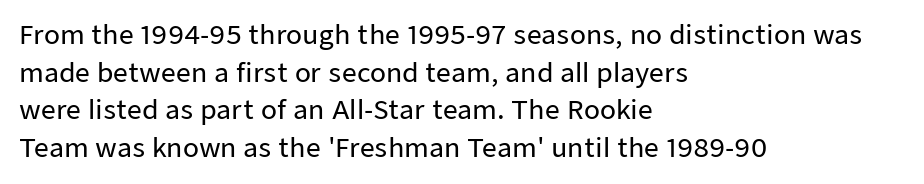
Which margin do the lines hug? The left one — the right edge is uneven. This sample uses plain, unmodified letter spacing. Glance below the letters and you will spot only blank space. Baseline-to-baseline distance is the conventional proportion of letter height.
